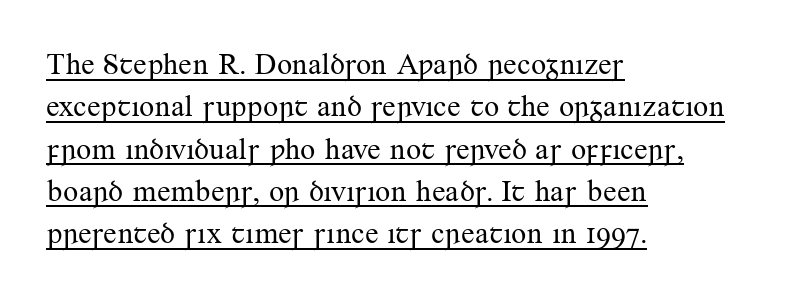
Q: Is the text bold? A: No.
Q: Is the text italic (slanted)? A: No, it is upright.
Q: Is the typeface a serif or a sans-serif typeface? A: Serif.
Q: Is the text underlined? A: Yes.
Q: How is the paragraph aligned? A: Left-aligned.
Q: Is the spacing between letters normal or unusually wide? A: Normal.
Q: Is the spacing between lines tight, normal or loose? A: Normal.
Q: Width (condensed, normal, or wide)? A: Normal.
Q: Stroke contrast? A: Medium.
Q: x-height? A: Small.
Q: Monospaced? A: No.
